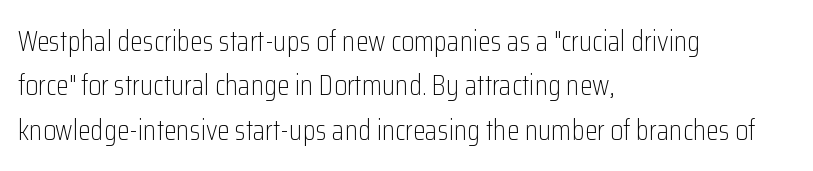
{"serif": "no", "italic": "no", "bold": "no", "weight": "light", "width": "condensed", "stroke_contrast": "low", "x_height": "medium", "monospaced": "no", "underline": "no", "align": "left", "line_spacing": "normal", "line_spacing_ratio": 1.53, "letter_spacing": "normal", "letter_spacing_em": 0.0, "glyph_px": 29}
